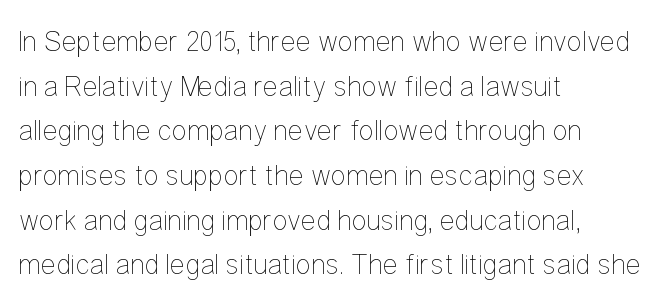
It's the straight-up-and-down kind of type. The rendering uses natural spacing where letterforms have individual widths. Ink coverage per letter is moderate at most. The space beneath each line is pristine and unruled. Each word holds together tightly as a unit, with standard inter-letter gaps. Summary of vertical rhythm: regular, with standard interline spacing.
